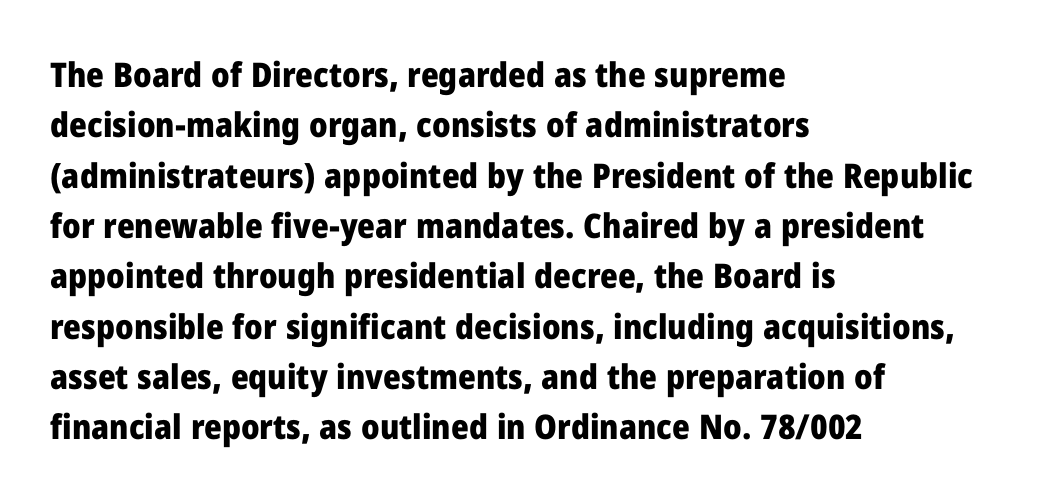
Grotesque or geometric, the face here clearly has no serifs. Vertical spacing — default. It's the straight-up-and-down kind of type. The face used here is proportionally spaced, like ordinary book or web type. Nobody drew a line under any word here. All the whitespace from short lines collects on the right.
